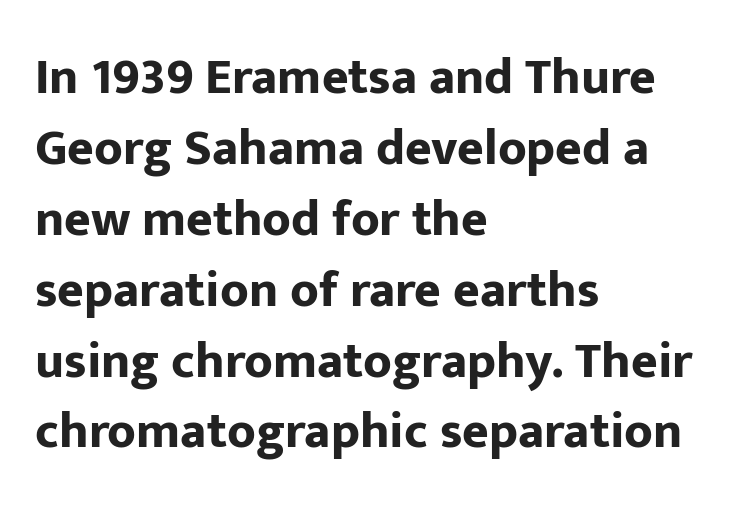
{"serif": "no", "italic": "no", "bold": "yes", "weight": "bold", "width": "normal", "stroke_contrast": "low", "x_height": "medium", "monospaced": "no", "underline": "no", "align": "left", "line_spacing": "normal", "line_spacing_ratio": 1.39, "letter_spacing": "normal", "letter_spacing_em": 0.0, "glyph_px": 51}
